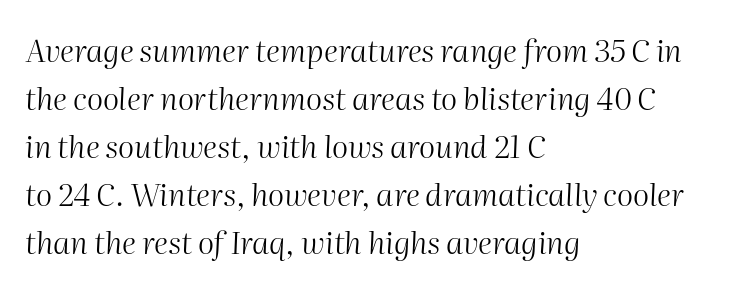
Q: Is the text bold? A: No.
Q: Is the text italic (slanted)? A: Yes, it leans right by about 2 degrees.
Q: Is the text underlined? A: No.
Q: How is the paragraph aligned? A: Left-aligned.
Q: Is the spacing between letters normal or unusually wide? A: Normal.
Q: Is the spacing between lines tight, normal or loose? A: Normal.
Q: Width (condensed, normal, or wide)? A: Normal.
Q: Stroke contrast? A: Medium.
Q: x-height? A: Medium.
Q: Monospaced? A: No.
